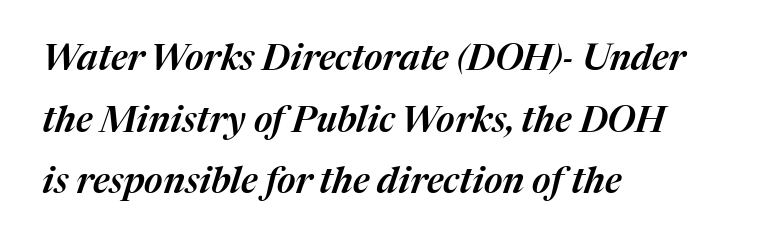
The image shows 36 px text type, italic (leaning right); set left-aligned, line spacing 1.71x, normal letter spacing, not underlined; medium stroke contrast and a medium x-height.
